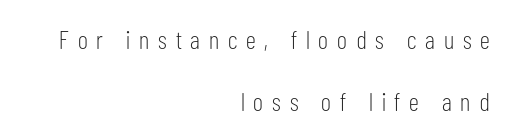
{"italic": "no", "bold": "no", "underline": "no", "align": "right", "line_spacing": "loose", "line_spacing_ratio": 2.38, "letter_spacing": "wide", "letter_spacing_em": 0.34, "glyph_px": 26}
